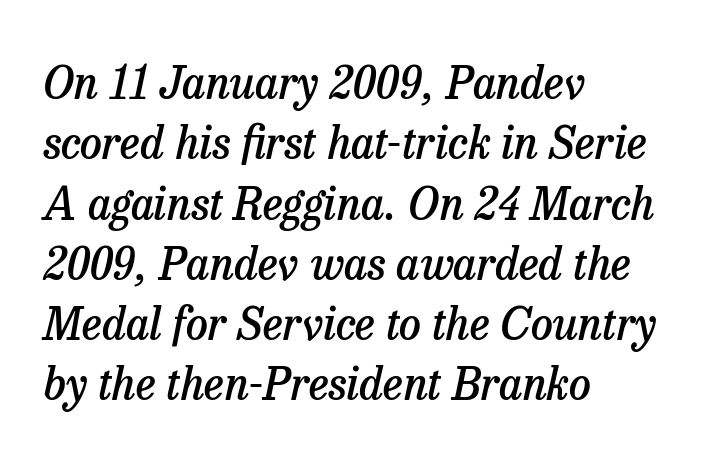
{"serif": "yes", "italic": "yes", "lean": "right", "slant_degrees": 13, "bold": "semi", "weight": "semibold", "width": "normal", "stroke_contrast": "low", "x_height": "medium", "monospaced": "no", "underline": "no", "align": "left", "line_spacing": "normal", "line_spacing_ratio": 1.37, "letter_spacing": "normal", "letter_spacing_em": 0.0, "glyph_px": 44}
